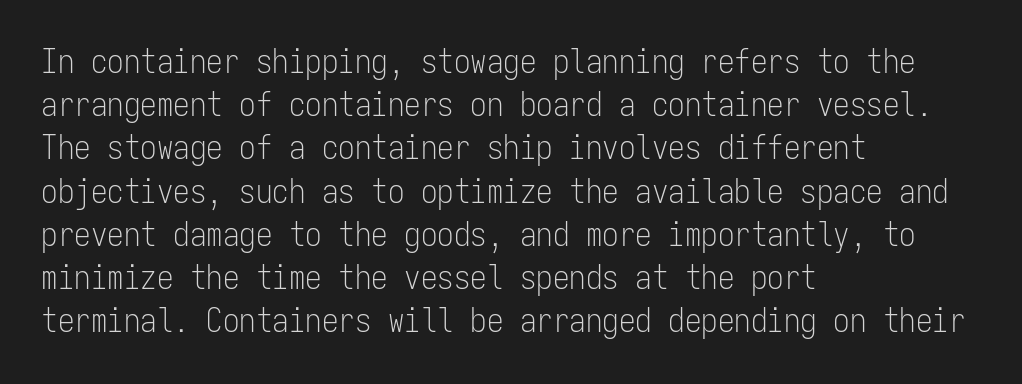
Notice how the passage keeps a crisp vertical edge on the left only. Weight: in the light-to-regular range. Here the designer chose a console-style face with uniform glyph widths. Nothing sits at the stroke ends, so this counts as sans-serif.
